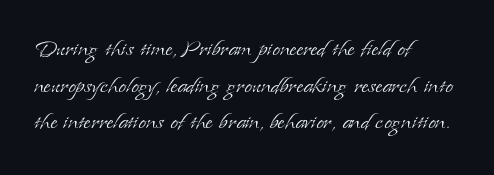
The image shows 28 px light serif type; set left-aligned, normal line spacing (1.31x), normal letter spacing, not underlined; low stroke contrast and a small x-height.
